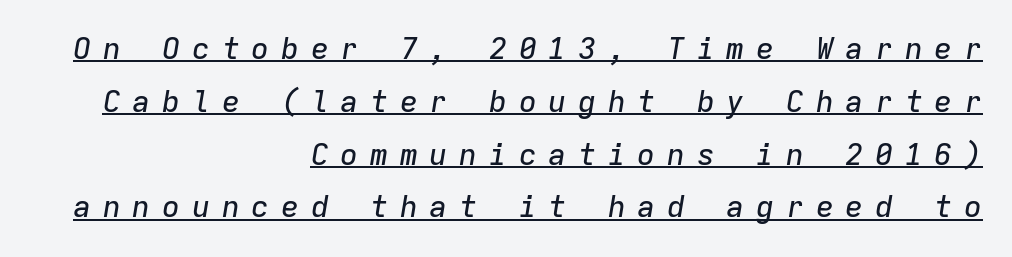
The image shows 30 px text type, italic (leaning right), monospaced; set right-aligned, line spacing 1.76x, unusually wide letter spacing (+0.39 em), underlined; low stroke contrast and a medium x-height.
